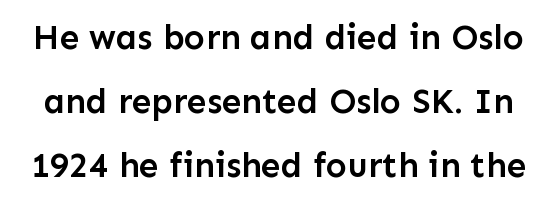
Q: Is the text bold? A: Semi-bold.
Q: Is the text italic (slanted)? A: No, it is upright.
Q: Is the typeface a serif or a sans-serif typeface? A: Sans-serif.
Q: Is the text underlined? A: No.
Q: Is the spacing between letters normal or unusually wide? A: Normal.
Q: Width (condensed, normal, or wide)? A: Normal.
Q: Stroke contrast? A: Low.
Q: x-height? A: Medium.
Q: Monospaced? A: No.
